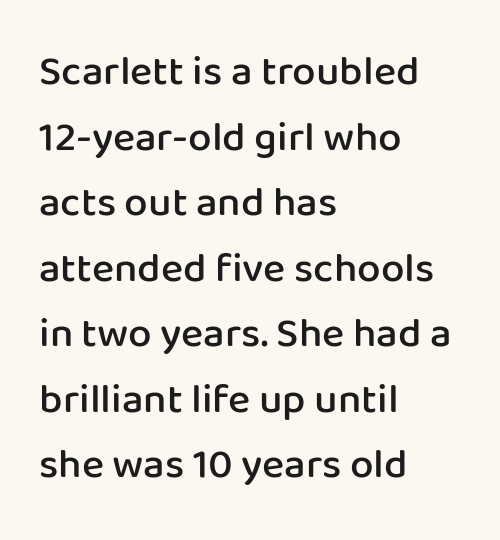
The image shows 42 px semibold sans-serif type, upright; set left-aligned, normal line spacing (1.56x), normal letter spacing, not underlined; low stroke contrast and a medium x-height.
